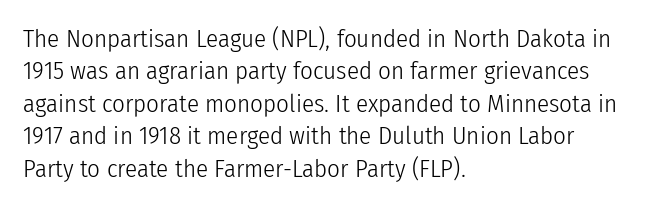
Q: Is the text bold? A: No.
Q: Is the text italic (slanted)? A: No, it is upright.
Q: Is the text underlined? A: No.
Q: How is the paragraph aligned? A: Left-aligned.
Q: Is the spacing between letters normal or unusually wide? A: Normal.
Q: Is the spacing between lines tight, normal or loose? A: Normal.
